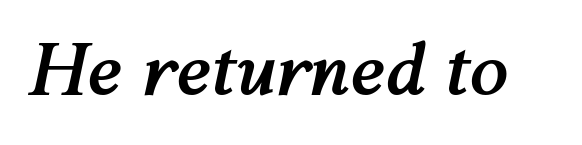
This rendering features lettering with no underline. Notice how the stems are inclined rather than vertical — that's the hallmark of italics. The rendering uses natural spacing where letterforms have individual widths. Tracking value appears to be zero — textbook default spacing.
